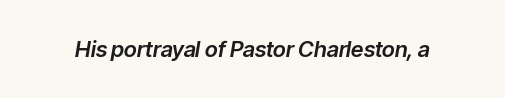
Nothing unusual about the tracking: characters are spaced as the font intends. The whole block is typeset with a tilt. Beneath every word, the page is bare.
